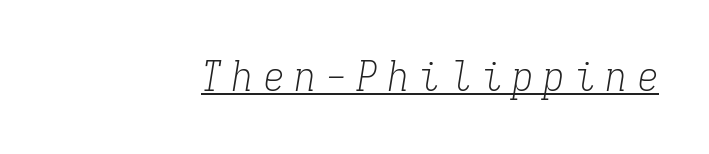
{"serif": "yes", "italic": "yes", "lean": "right", "slant_degrees": 9, "bold": "no", "weight": "light", "width": "condensed", "stroke_contrast": "low", "x_height": "medium", "monospaced": "yes", "underline": "yes", "letter_spacing": "wide", "letter_spacing_em": 0.26, "glyph_px": 41}
